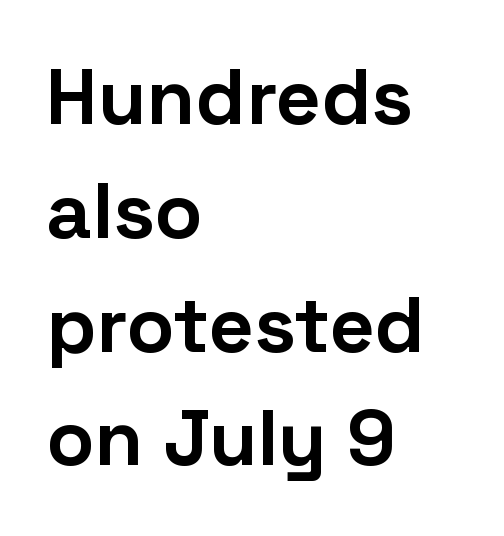
{"serif": "no", "italic": "no", "bold": "yes", "weight": "bold", "width": "normal", "stroke_contrast": "low", "x_height": "medium", "monospaced": "no", "underline": "no", "align": "left", "line_spacing": "normal", "line_spacing_ratio": 1.44, "letter_spacing": "normal", "letter_spacing_em": 0.0, "glyph_px": 79}
